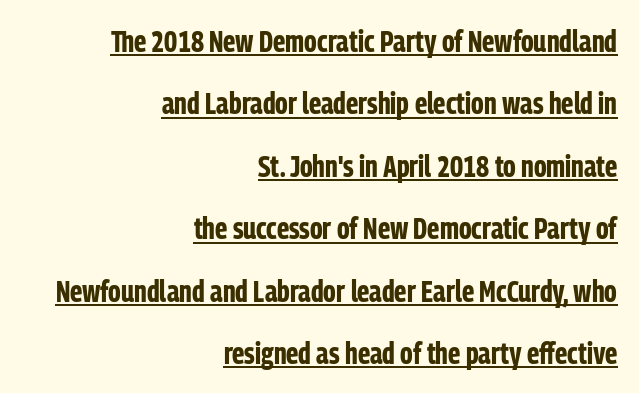
Note the varied advance widths — an 'i' is clearly narrower than an 'm'. The designer dialed line spacing up above the default. Horizontally, the lines are justified to the trailing edge only. Chunky letters — that's bold for sure. No feet cap the strokes, marking this as sans-serif type. Caption: standard tracking, unaltered.
